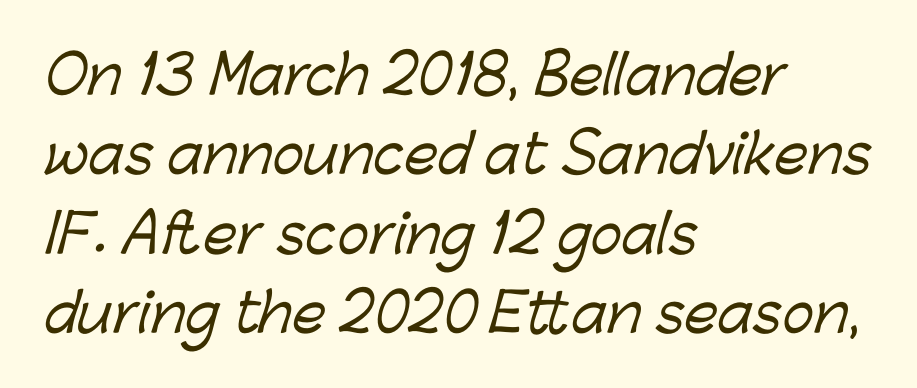
Q: Is the typeface a serif or a sans-serif typeface? A: Sans-serif.
Q: Is the text underlined? A: No.
Q: How is the paragraph aligned? A: Left-aligned.
Q: Is the spacing between letters normal or unusually wide? A: Normal.
Q: Is the spacing between lines tight, normal or loose? A: Normal.
Q: Width (condensed, normal, or wide)? A: Normal.
Q: Stroke contrast? A: Low.
Q: x-height? A: Medium.
Q: Monospaced? A: No.
